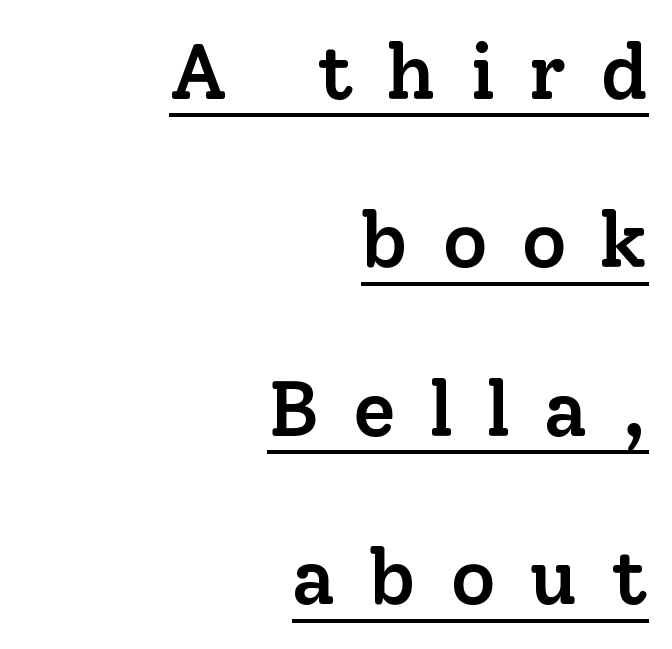
The image shows 78 px semibold serif type, upright; set right-aligned, loose line spacing (2.16x), unusually wide letter spacing (+0.43 em), underlined; low stroke contrast and a medium x-height.
